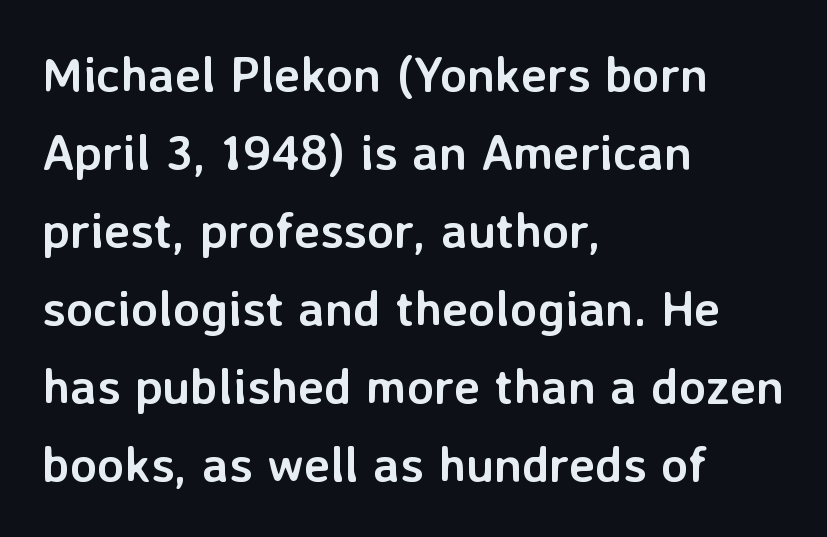
The image shows 50 px semibold sans-serif type, upright; set left-aligned, normal line spacing (1.56x), normal letter spacing, not underlined; low stroke contrast and a medium x-height.
